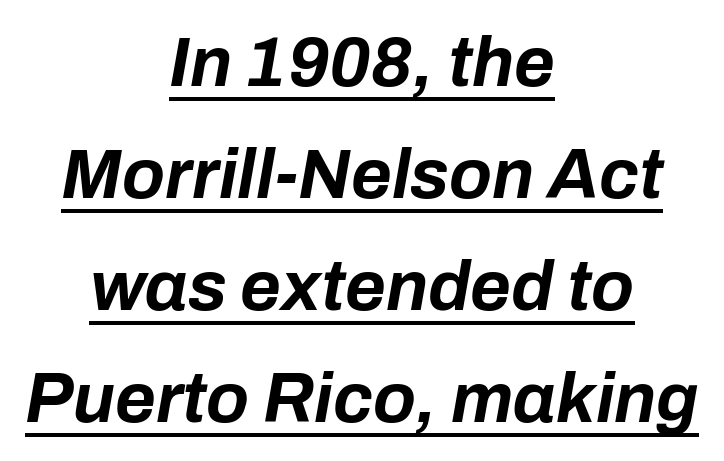
The image shows 70 px bold type, italic (leaning right); set centered, normal line spacing (1.6x), normal letter spacing, underlined; low stroke contrast and a medium x-height.
